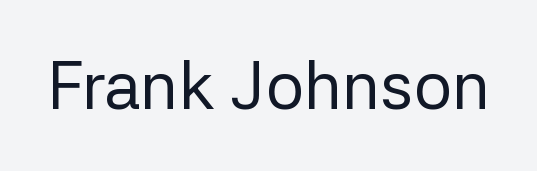
In terms of letterform style, serifs are entirely absent. You could call the tracking neutral — neither tight nor loose. The face looks like a standard text weight, possibly lighter. This sample uses an upright cut, with every glyph sitting square on the baseline. The string is rendered with underlining switched off. Note the varied advance widths — an 'i' is clearly narrower than an 'm'.
